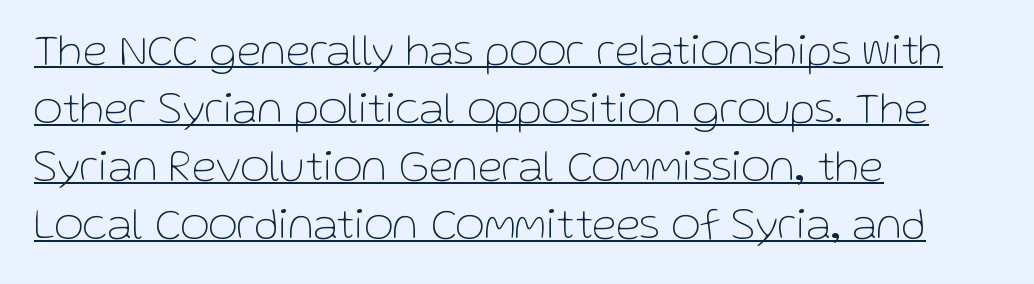
Q: Is the text bold? A: No.
Q: Is the text italic (slanted)? A: No, it is upright.
Q: Is the typeface a serif or a sans-serif typeface? A: Sans-serif.
Q: Is the text underlined? A: Yes.
Q: How is the paragraph aligned? A: Left-aligned.
Q: Is the spacing between letters normal or unusually wide? A: Normal.
Q: Is the spacing between lines tight, normal or loose? A: Normal.
Q: Width (condensed, normal, or wide)? A: Normal.
Q: Stroke contrast? A: Low.
Q: x-height? A: Medium.
Q: Monospaced? A: No.
